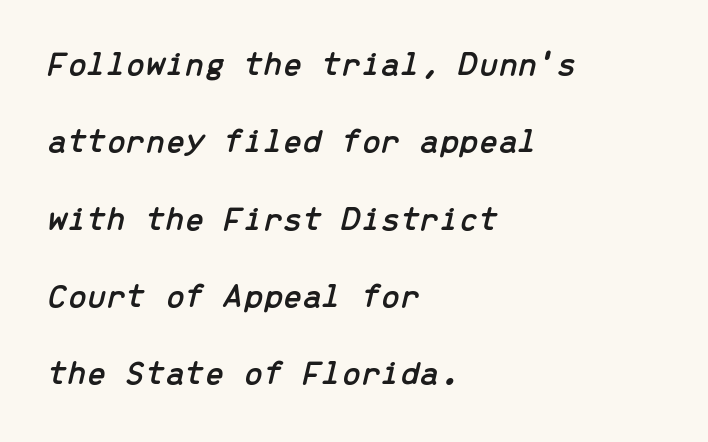
{"italic": "yes", "lean": "right", "slant_degrees": 13, "width": "normal", "stroke_contrast": "low", "x_height": "medium", "monospaced": "yes", "underline": "no", "align": "left", "line_spacing": "loose", "line_spacing_ratio": 2.21, "letter_spacing": "normal", "letter_spacing_em": 0.0, "glyph_px": 35}
